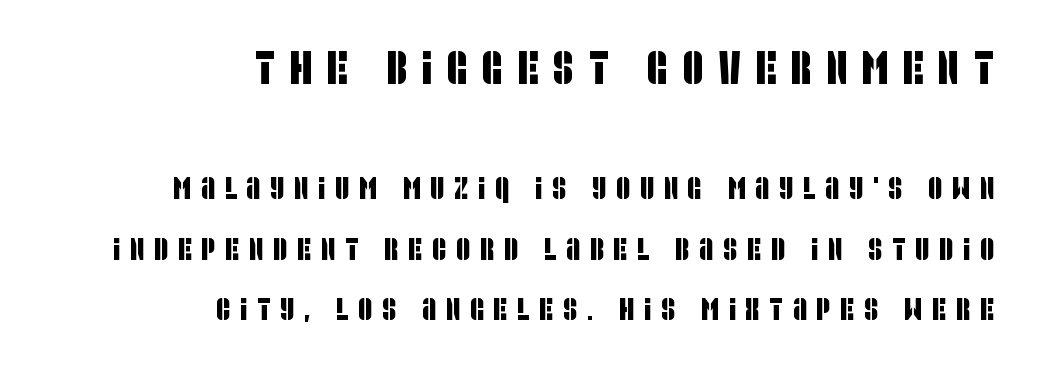
The image shows 46 px condensed sans-serif type; set right-aligned, loose line spacing (1.95x), unusually wide letter spacing (+0.31 em), not underlined; the first (top) block is 1.48x larger; low stroke contrast and a large x-height.
